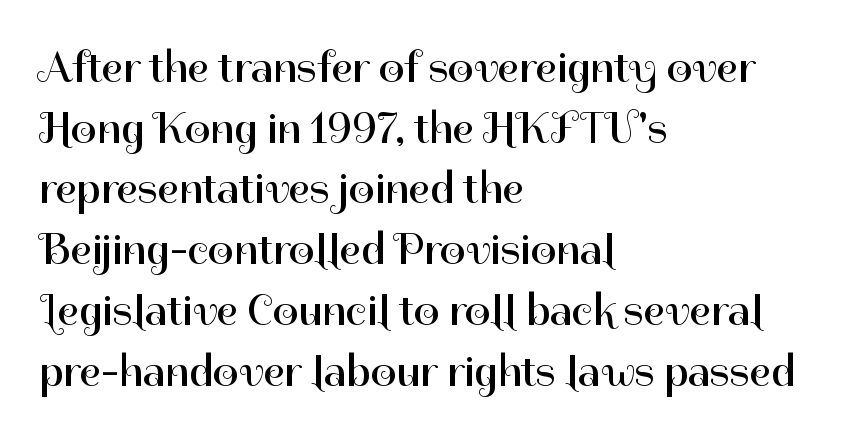
{"serif": "no", "italic": "no", "bold": "no", "weight": "regular", "width": "normal", "stroke_contrast": "high", "x_height": "medium", "monospaced": "no", "underline": "no", "align": "left", "line_spacing": "normal", "line_spacing_ratio": 1.35, "letter_spacing": "normal", "letter_spacing_em": 0.0, "glyph_px": 45}
